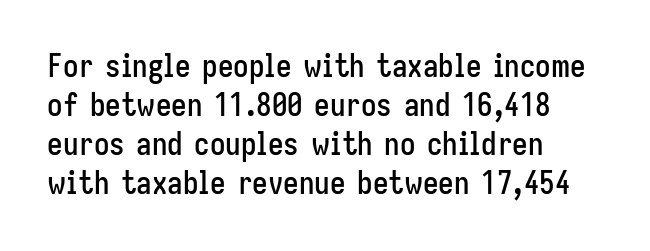
Q: Is the text italic (slanted)? A: No, it is upright.
Q: Is the typeface a serif or a sans-serif typeface? A: Sans-serif.
Q: Is the text underlined? A: No.
Q: How is the paragraph aligned? A: Left-aligned.
Q: Is the spacing between letters normal or unusually wide? A: Normal.
Q: Is the spacing between lines tight, normal or loose? A: Normal.
Q: Width (condensed, normal, or wide)? A: Condensed.
Q: Stroke contrast? A: Low.
Q: x-height? A: Medium.
Q: Monospaced? A: No.
